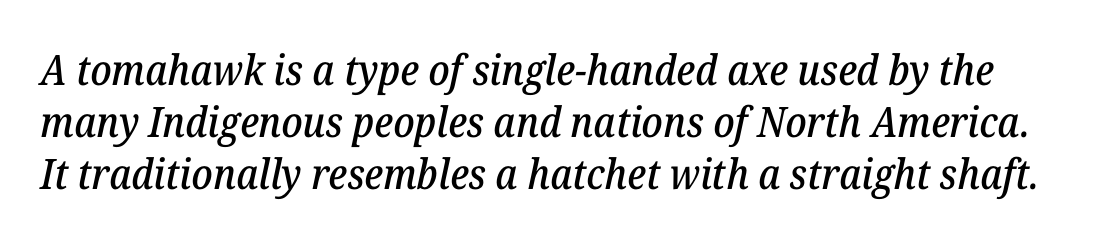
The image shows 42 px serif type, italic (leaning right); set line spacing 1.24x, normal letter spacing, not underlined; low stroke contrast and a medium x-height.
